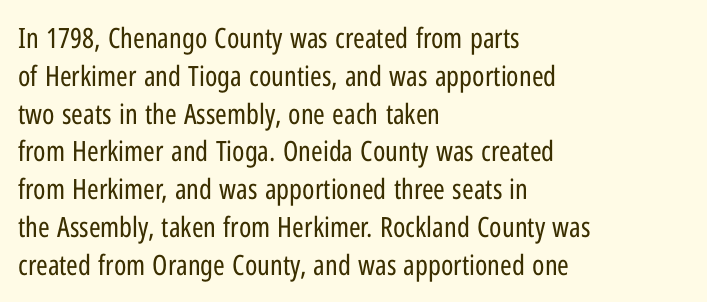
Q: Is the text bold? A: No.
Q: Is the text italic (slanted)? A: No, it is upright.
Q: Is the typeface a serif or a sans-serif typeface? A: Sans-serif.
Q: Is the text underlined? A: No.
Q: How is the paragraph aligned? A: Left-aligned.
Q: Is the spacing between letters normal or unusually wide? A: Normal.
Q: Is the spacing between lines tight, normal or loose? A: Normal.
Q: Width (condensed, normal, or wide)? A: Condensed.
Q: Stroke contrast? A: Low.
Q: x-height? A: Medium.
Q: Monospaced? A: No.
